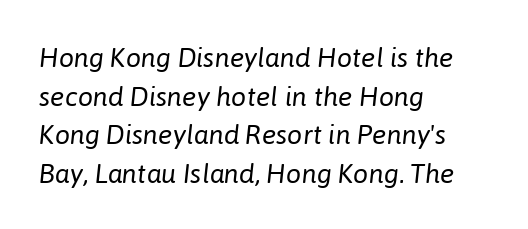
Notice how the stems are inclined rather than vertical — that's the hallmark of italics. On a weight scale, this lands at 450 or below. Has an underline been added? It has not. Leftover space on each line is placed entirely after the last word. Whoever set this chose a conventional vertical rhythm. Here the glyphs are tracked normally, forming tight word shapes.
